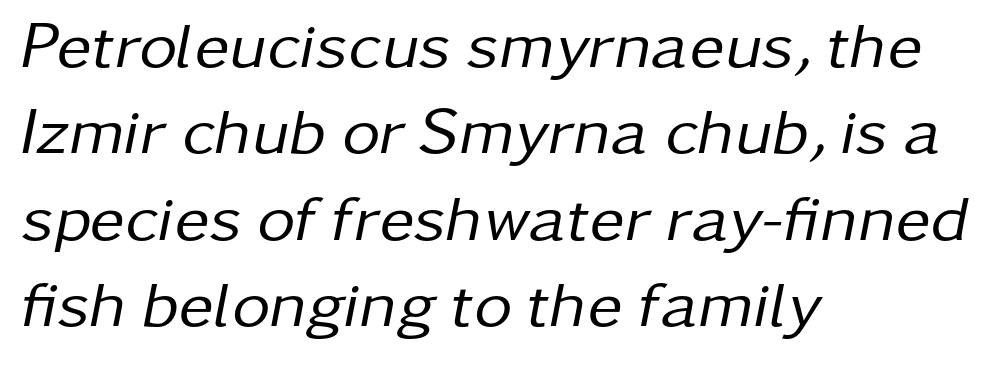
The whole block is typeset with a tilt. Proportional: the letters do not fall into vertical columns. Glance below the letters and you will spot only blank space. Is the letter spacing exaggerated? No — it looks like the ordinary default.
